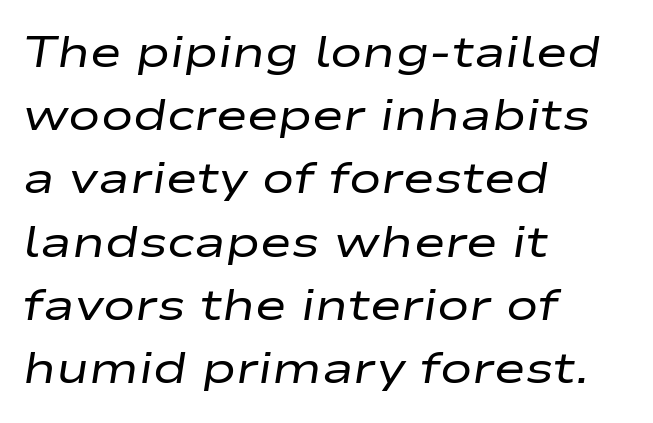
The image shows 43 px regular-weight, wide type, italic (leaning right); set left-aligned, normal line spacing (1.47x), normal letter spacing, not underlined; low stroke contrast and a medium x-height.
